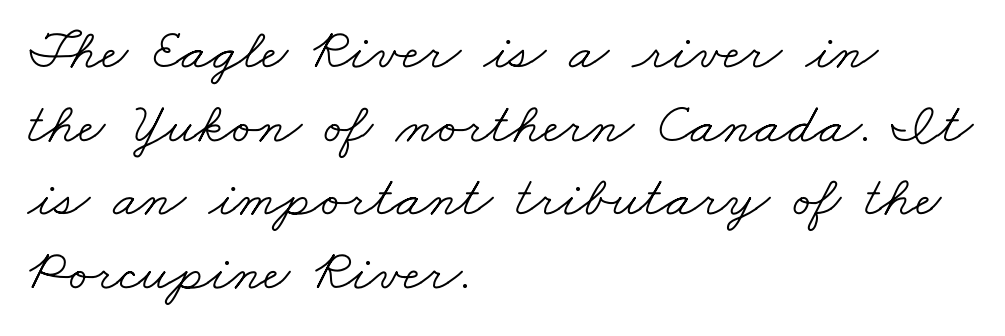
Weight class: somewhere from thin through regular. Notice how descenders clear the ascenders below comfortably — that's standard leading. Underlining? Definitely not there. Alignment: flush left. Letter spacing: default.
